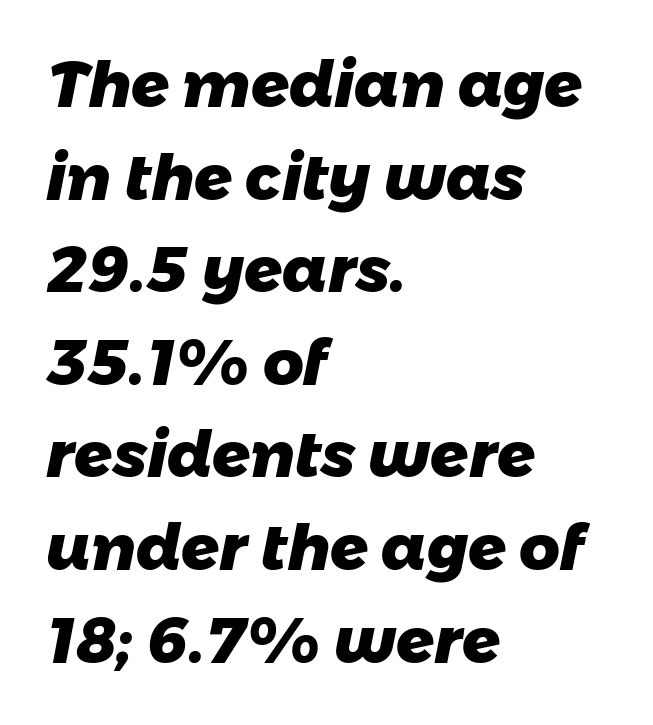
{"serif": "no", "bold": "yes", "weight": "heavy", "width": "normal", "stroke_contrast": "low", "x_height": "medium", "monospaced": "no", "underline": "no", "align": "left", "line_spacing": "normal", "line_spacing_ratio": 1.47, "letter_spacing": "normal", "letter_spacing_em": 0.0, "glyph_px": 63}
